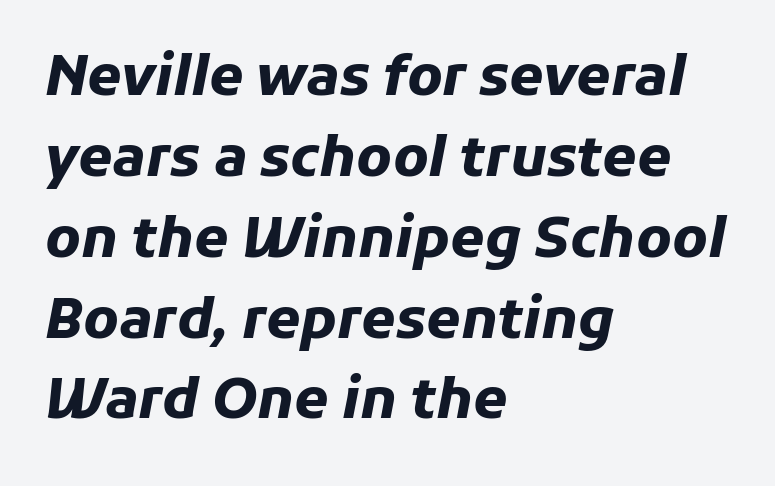
The image shows 55 px heavy type, italic (leaning right); set left-aligned, normal line spacing (1.47x), normal letter spacing, not underlined; low stroke contrast and a medium x-height.
